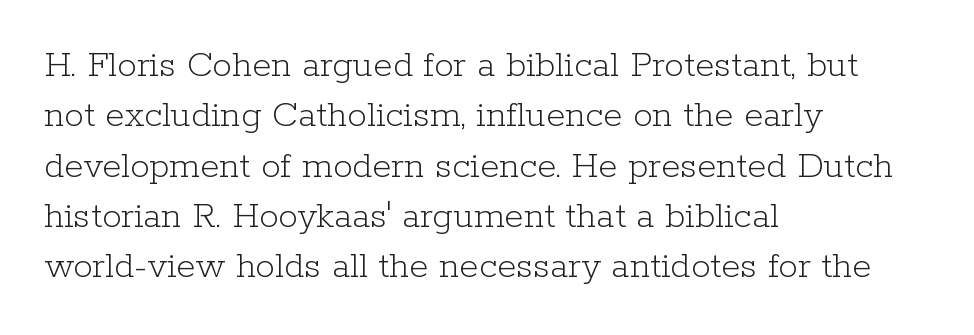
Q: Is the text bold? A: No.
Q: Is the text italic (slanted)? A: No, it is upright.
Q: Is the typeface a serif or a sans-serif typeface? A: Serif.
Q: Is the text underlined? A: No.
Q: How is the paragraph aligned? A: Left-aligned.
Q: Is the spacing between letters normal or unusually wide? A: Normal.
Q: Is the spacing between lines tight, normal or loose? A: Normal.
Q: Width (condensed, normal, or wide)? A: Normal.
Q: Stroke contrast? A: Low.
Q: x-height? A: Medium.
Q: Monospaced? A: No.
